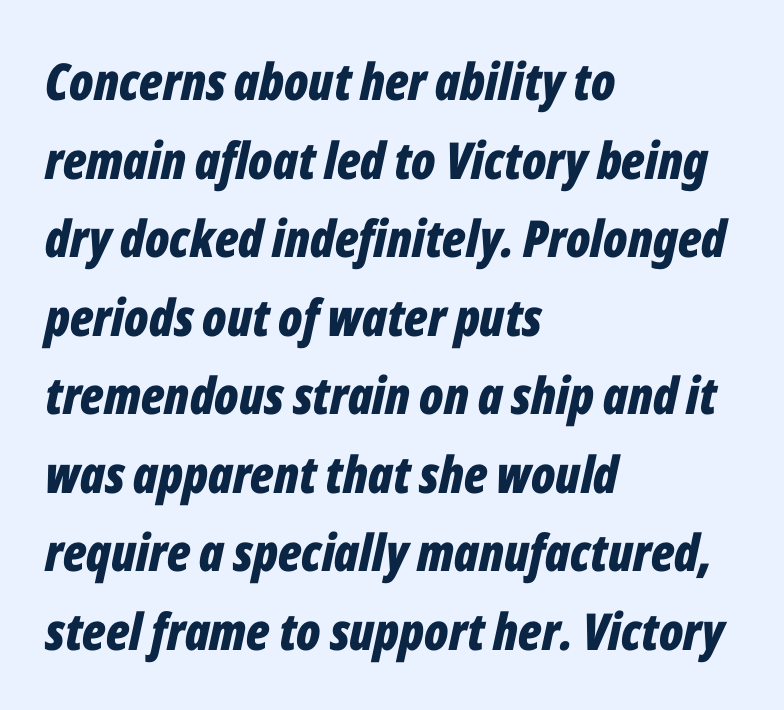
How would I describe the line gaps? Plain and ordinary. The letterforms sit shoulder to shoulder at normal distance. The rendering uses natural spacing where letterforms have individual widths. Typesetter's note: full bold, strokes at maximum text heaviness.
